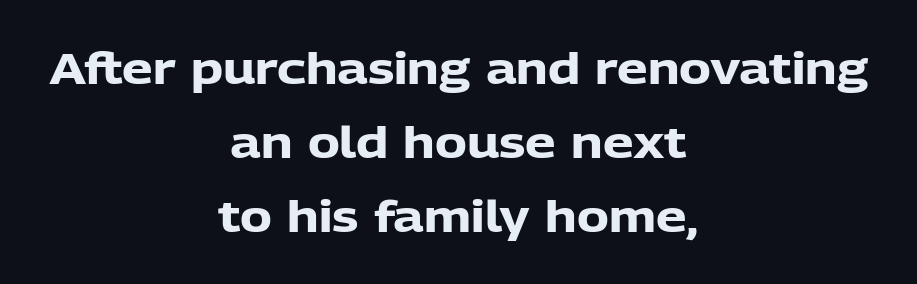
You'd pick this weight for a headline — it's a proper bold. The passage shown is typed in a proportional face where columns would drift. Descender tails drop into unmarked territory. Quick note: not italic, upright. A typesetter would call this zero additional tracking. Serifs: no, the terminals of the letterforms are clean.
